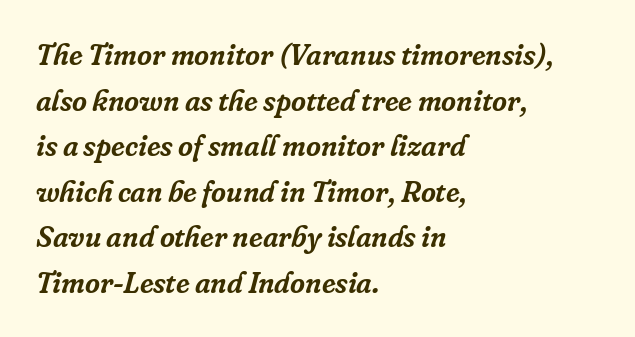
The image shows 29 px serif type, italic (leaning right); set left-aligned, normal line spacing (1.57x), normal letter spacing, not underlined; low stroke contrast and a medium x-height.
